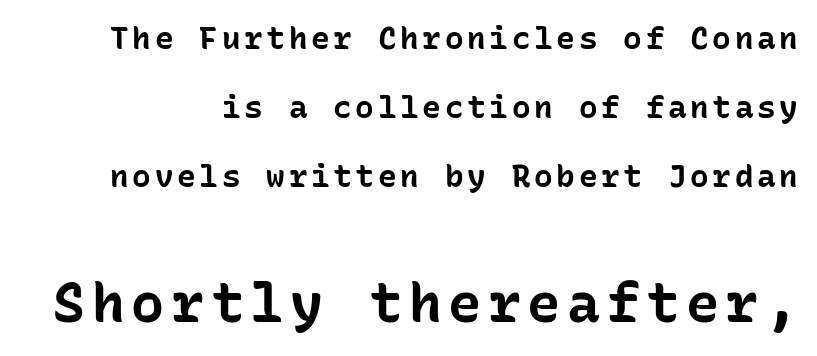
The image shows 55 px bold sans-serif type, upright, monospaced; set loose line spacing (2.22x), not underlined; the second (bottom) block is 1.77x larger; low stroke contrast and a medium x-height.
